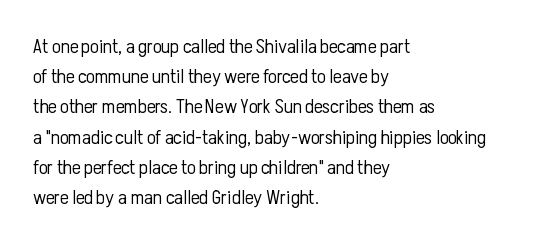
The image shows 20 px text type, upright; set left-aligned, normal line spacing (1.51x), normal letter spacing, not underlined.
